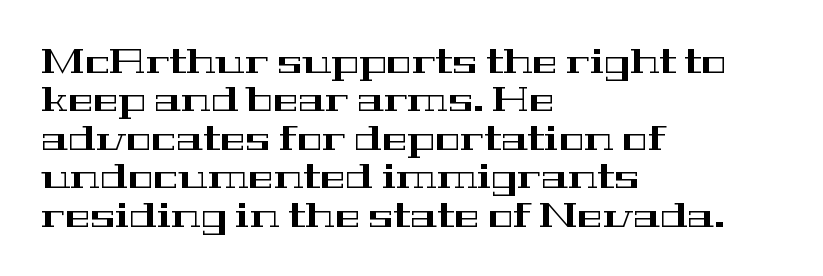
Q: Is the text italic (slanted)? A: No, it is upright.
Q: Is the typeface a serif or a sans-serif typeface? A: Serif.
Q: Is the text underlined? A: No.
Q: How is the paragraph aligned? A: Left-aligned.
Q: Is the spacing between letters normal or unusually wide? A: Normal.
Q: Is the spacing between lines tight, normal or loose? A: Tight.
Q: Width (condensed, normal, or wide)? A: Wide.
Q: Stroke contrast? A: High.
Q: x-height? A: Medium.
Q: Monospaced? A: No.
